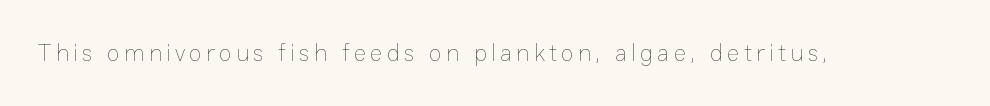
The image shows 24 px text type, upright; set not underlined.
